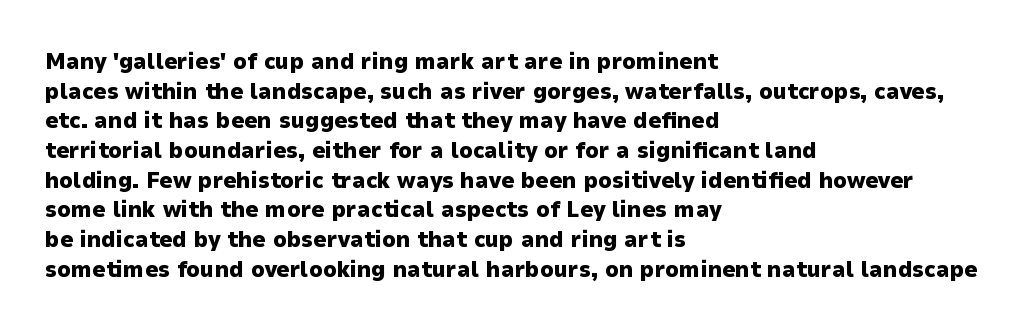
{"italic": "no", "bold": "yes", "underline": "no", "align": "left", "line_spacing": "normal", "line_spacing_ratio": 1.29, "letter_spacing": "normal", "letter_spacing_em": 0.0, "glyph_px": 23}
